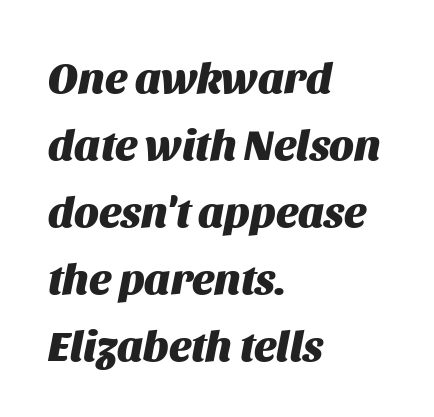
Q: Is the text bold? A: Yes.
Q: Is the text italic (slanted)? A: Yes, it leans right by about 11 degrees.
Q: Is the text underlined? A: No.
Q: How is the paragraph aligned? A: Left-aligned.
Q: Is the spacing between letters normal or unusually wide? A: Normal.
Q: Is the spacing between lines tight, normal or loose? A: Normal.
Q: Width (condensed, normal, or wide)? A: Normal.
Q: Stroke contrast? A: Medium.
Q: x-height? A: Large.
Q: Monospaced? A: No.
